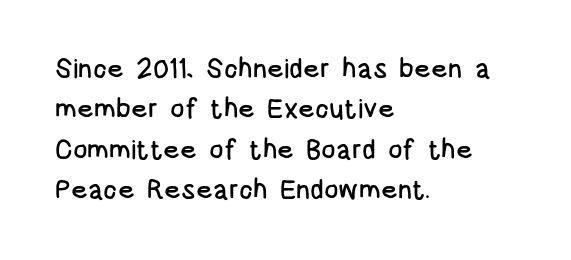
The image shows 27 px text type, upright; set left-aligned, normal line spacing (1.5x), normal letter spacing, not underlined.
